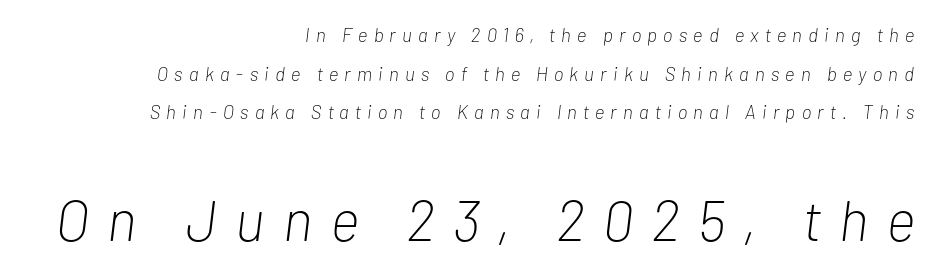
{"italic": "yes", "lean": "right", "slant_degrees": 7, "bold": "no", "weight": "light", "width": "condensed", "stroke_contrast": "low", "x_height": "medium", "monospaced": "no", "underline": "no", "align": "right", "line_spacing": "loose", "line_spacing_ratio": 2.03, "letter_spacing": "wide", "letter_spacing_em": 0.33, "larger_block": "second", "size_ratio": 3.0, "glyph_px": 57}
